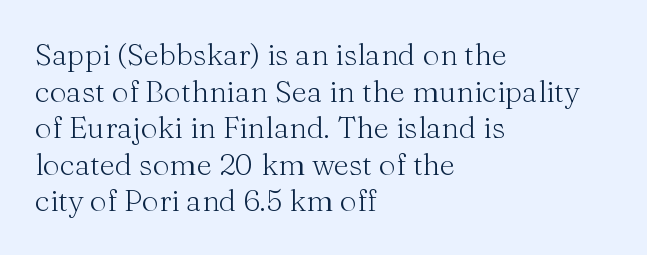
The image shows 30 px light serif type, upright; set left-aligned, line spacing 1.22x, normal letter spacing, not underlined; medium stroke contrast and a medium x-height.
